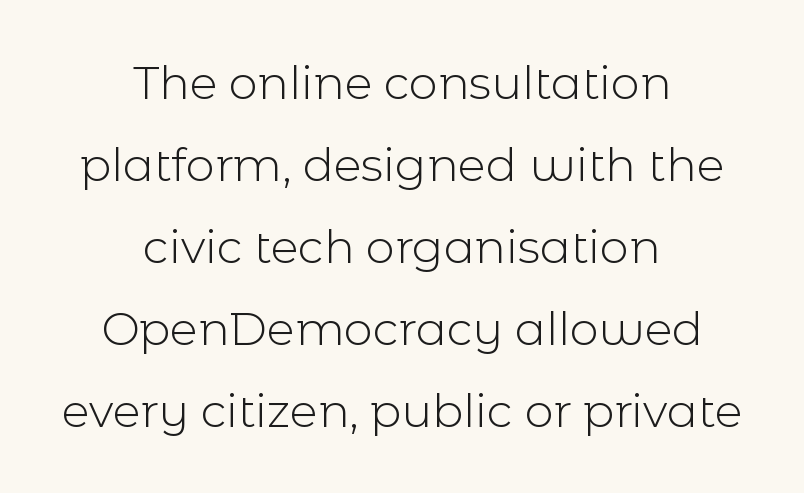
Is this a fixed-width face? No — the glyphs have proportional, varying widths. Does extra space separate the letters? No, they use regular spacing. Neither beginnings nor endings align; midpoints do. Nobody drew a line under any word here. This rendering employs a face without finishing strokes, i.e., a sans-serif.
